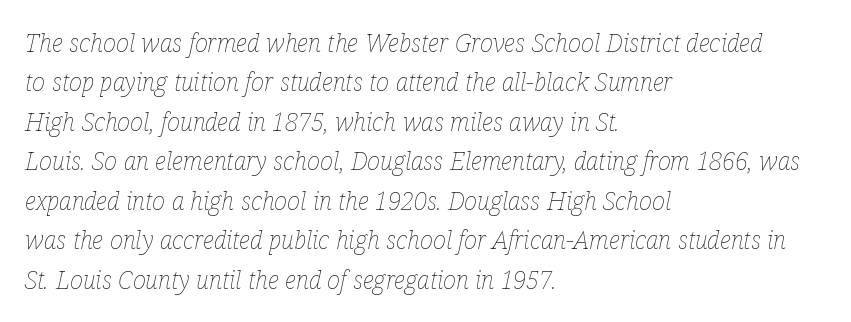
Q: Is the text bold? A: No.
Q: Is the text italic (slanted)? A: Yes, it leans right by about 12 degrees.
Q: Is the text underlined? A: No.
Q: How is the paragraph aligned? A: Left-aligned.
Q: Is the spacing between letters normal or unusually wide? A: Normal.
Q: Is the spacing between lines tight, normal or loose? A: Normal.
